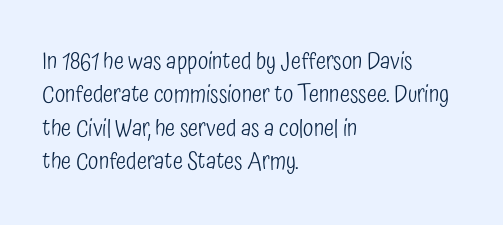
The letterforms sit at book weight or below. Posture: straight, roman, zero tilt. Tracking value appears to be zero — textbook default spacing. The passage shown stacks its lines at a standard gap. Is the block centered? No — it sits flush against the left margin. The foot of each line stays bare and open.
